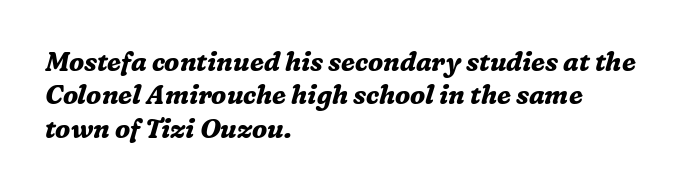
The image shows 26 px bold type, italic (leaning right); set left-aligned, normal line spacing (1.28x), normal letter spacing, not underlined.
